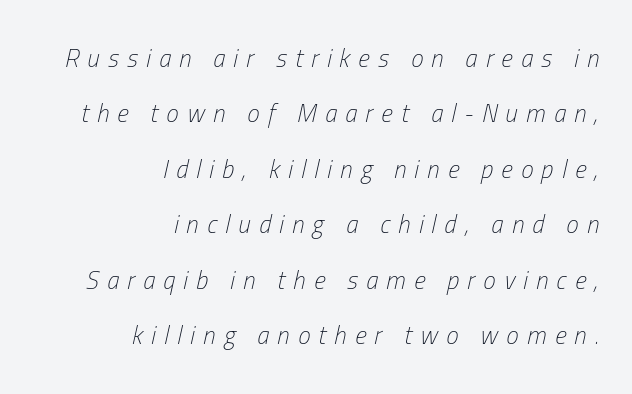
{"italic": "yes", "lean": "right", "slant_degrees": 13, "bold": "no", "underline": "no", "align": "right", "line_spacing": "loose", "line_spacing_ratio": 2.22, "letter_spacing": "wide", "letter_spacing_em": 0.33, "glyph_px": 25}
